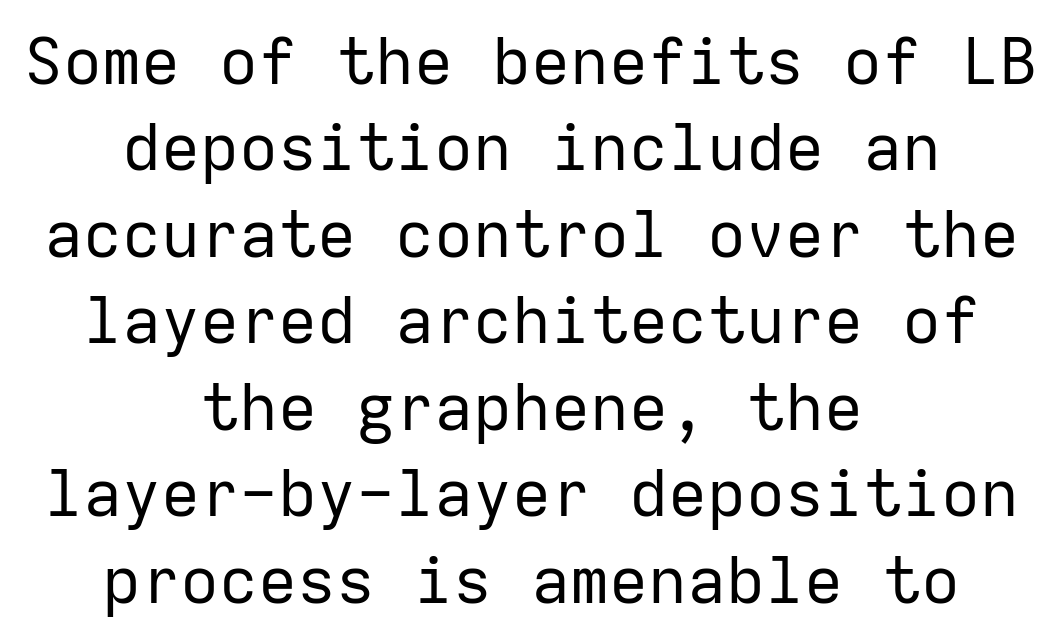
{"serif": "no", "italic": "no", "bold": "no", "weight": "regular", "width": "normal", "stroke_contrast": "low", "x_height": "medium", "monospaced": "yes", "underline": "no", "align": "center", "line_spacing": "normal", "line_spacing_ratio": 1.33, "letter_spacing": "normal", "letter_spacing_em": 0.0, "glyph_px": 65}
